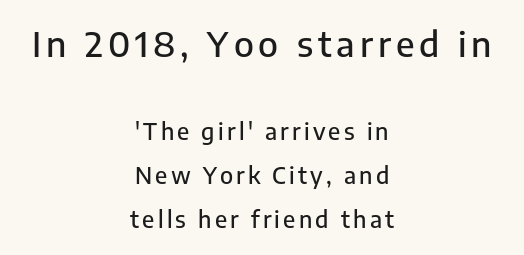
Examine the stroke ends and you'll find no serifs. The compositor balanced each line on the midline. Type without underlining. You could not count columns in this text — the font is proportionally spaced.
